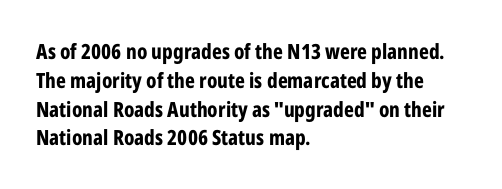
Leftover space on each line is placed entirely after the last word. The baseline area is clear. Tracking value appears to be zero — textbook default spacing. Is the type bold? Yes — the strokes are clearly thick and heavy.
